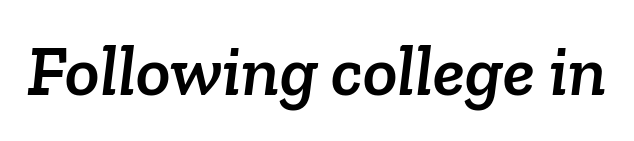
Unmarked baselines from the first word to the last. The face used here is proportionally spaced, like ordinary book or web type. Nobody touched the tracking dial on this one. Are there feet on the stems? There are — it's a serif.
